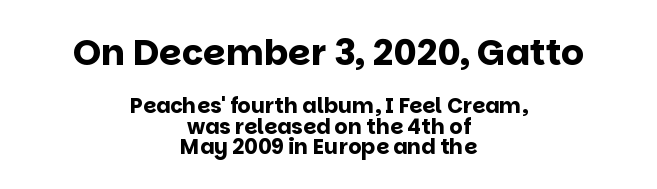
The image shows 36 px bold sans-serif type, upright; set centered, tight line spacing (0.96x), normal letter spacing, not underlined; the first (top) block is 1.71x larger; low stroke contrast and a large x-height.
